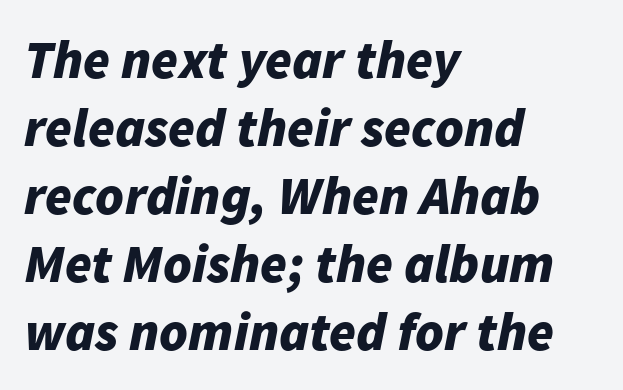
Q: Is the text bold? A: Yes.
Q: Is the text italic (slanted)? A: Yes, it leans right by about 11 degrees.
Q: Is the text underlined? A: No.
Q: How is the paragraph aligned? A: Left-aligned.
Q: Is the spacing between letters normal or unusually wide? A: Normal.
Q: Is the spacing between lines tight, normal or loose? A: Normal.
Q: Width (condensed, normal, or wide)? A: Normal.
Q: Stroke contrast? A: Low.
Q: x-height? A: Medium.
Q: Monospaced? A: No.
